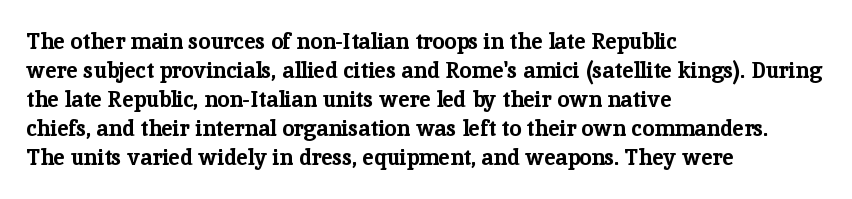
I'd describe the lettering as bold — thick and assertive. Line starts are locked; line ends wander. Nope, not italic — everything's standing straight. Only glyphs here, with clear space below each row.
